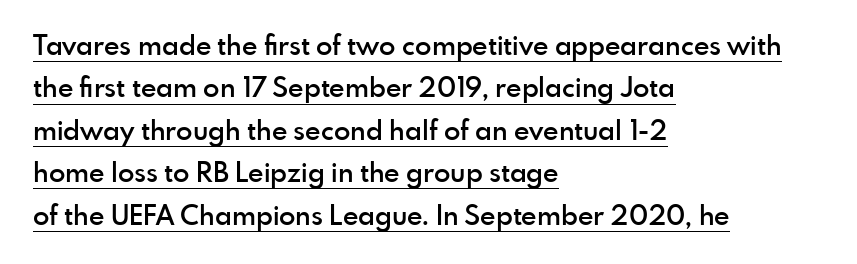
{"italic": "no", "bold": "semi", "underline": "yes", "align": "left", "line_spacing": "normal", "line_spacing_ratio": 1.57, "letter_spacing": "normal", "letter_spacing_em": 0.0, "glyph_px": 27}
